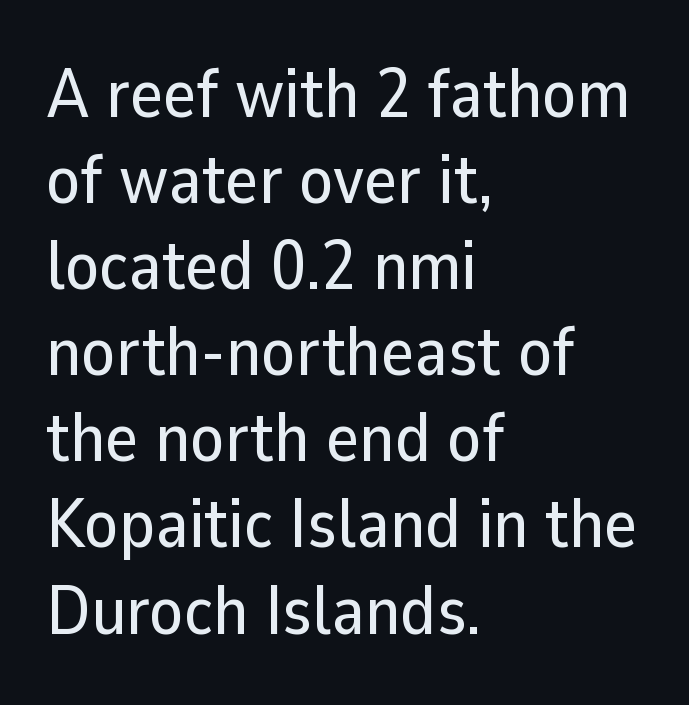
This sample uses a sans-serif face. A typesetter would call this zero additional tracking. Only glyphs here, with clear space below each row. If you drew a ruler down the left edge, every line would touch it. The letters stand straight up with perfectly vertical stems. Spacing verdict: proportional, widths tailored to each character.
